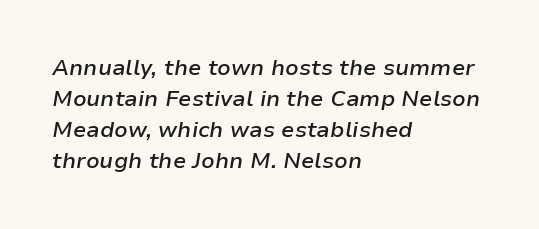
Q: Is the text bold? A: Semi-bold.
Q: Is the text italic (slanted)? A: Yes, it leans right by about 9 degrees.
Q: Is the text underlined? A: No.
Q: How is the paragraph aligned? A: Left-aligned.
Q: Is the spacing between letters normal or unusually wide? A: Normal.
Q: Is the spacing between lines tight, normal or loose? A: Normal.
